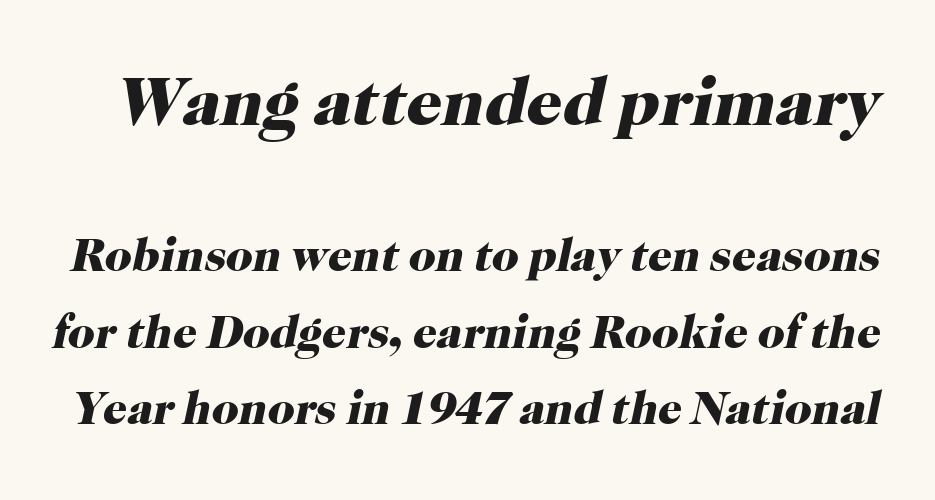
Q: Is the text bold? A: Yes.
Q: Is the text italic (slanted)? A: Yes, it leans right by about 12 degrees.
Q: Is the typeface a serif or a sans-serif typeface? A: Serif.
Q: Is the text underlined? A: No.
Q: Is the spacing between letters normal or unusually wide? A: Normal.
Q: Is the spacing between lines tight, normal or loose? A: Normal.
Q: Which block of text is set in a larger size, the first (top) or the second (bottom)? A: The first (top) one.
Q: Width (condensed, normal, or wide)? A: Normal.
Q: Stroke contrast? A: High.
Q: x-height? A: Medium.
Q: Monospaced? A: No.
